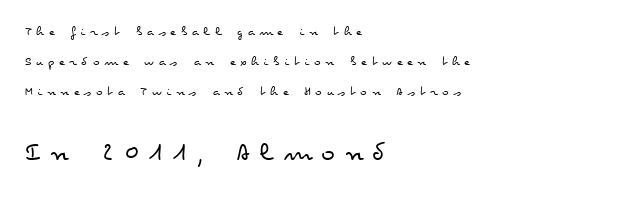
The image shows 29 px regular-weight, wide type, upright; set left-aligned, loose line spacing (2.13x), unusually wide letter spacing (+0.33 em), not underlined; the second (bottom) block is 2.07x larger; low stroke contrast and a small x-height.
